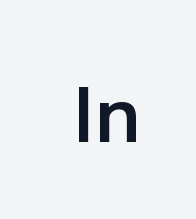
The face used here is a semibold: visibly heavier than regular, lighter than bold. Anything drawn beneath the words? Only blank space. Font category for this specimen: sans-serif. Compared with typical body copy, the letter spacing here is the same. Looks like regular typesetting: each glyph gets only the width it needs. You can tell it's not italic because the verticals are truly vertical.
